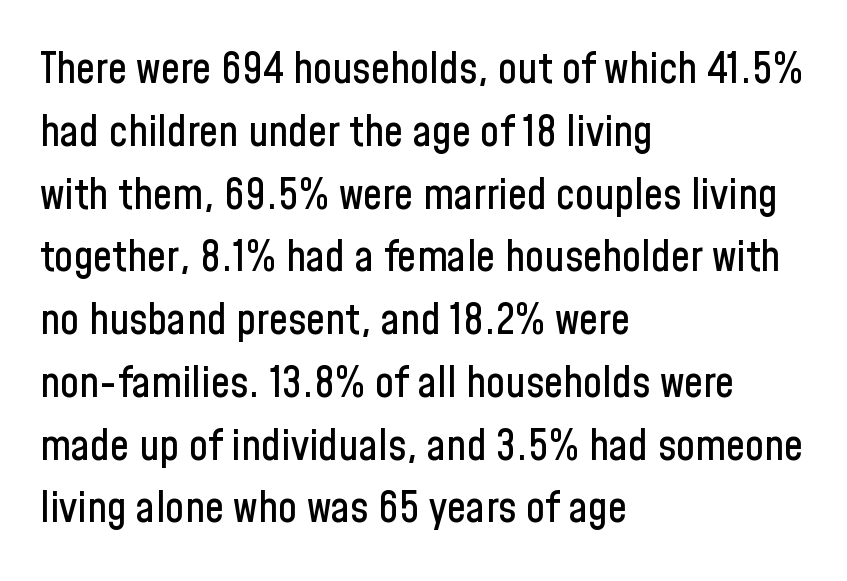
Q: Is the text italic (slanted)? A: No, it is upright.
Q: Is the typeface a serif or a sans-serif typeface? A: Sans-serif.
Q: Is the text underlined? A: No.
Q: How is the paragraph aligned? A: Left-aligned.
Q: Is the spacing between letters normal or unusually wide? A: Normal.
Q: Is the spacing between lines tight, normal or loose? A: Normal.
Q: Width (condensed, normal, or wide)? A: Condensed.
Q: Stroke contrast? A: Low.
Q: x-height? A: Medium.
Q: Monospaced? A: No.
